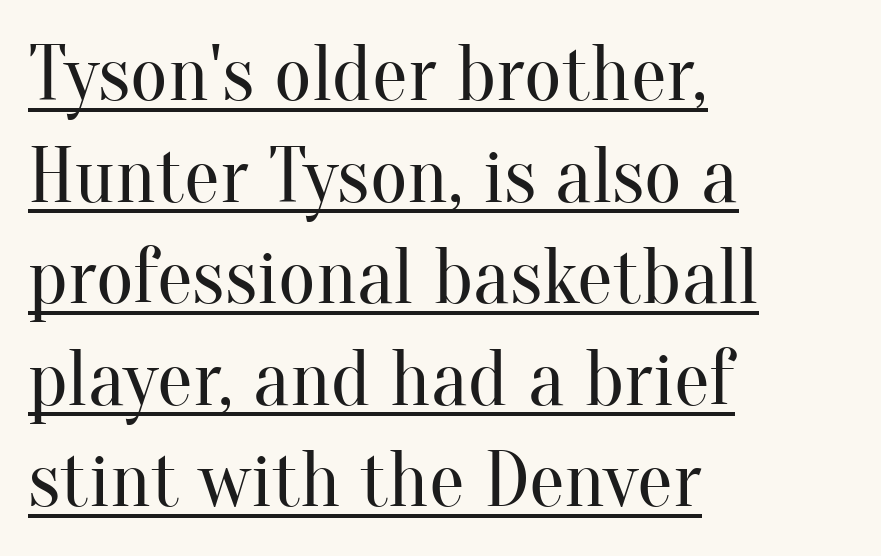
The image shows 80 px regular-weight serif type, upright; set left-aligned, normal line spacing (1.27x), normal letter spacing, underlined; medium stroke contrast and a small x-height.
